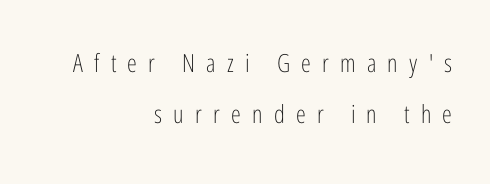
The weight tops out at a normal text grade. Typeset ragged left — the right edge is the straight one. Spacing between characters has been opened up far beyond the box default. The typography opts for an upright posture over an oblique one. Horizontal bands of white between lines are thick stripes. The space beneath each line is pristine and unruled.
